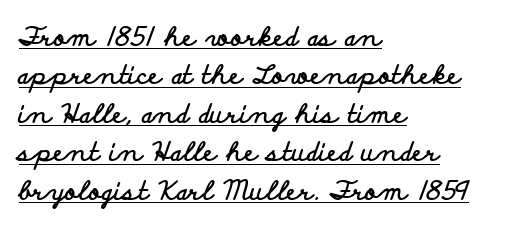
Q: Is the text bold? A: Yes.
Q: Is the text italic (slanted)? A: Yes.
Q: Is the text underlined? A: Yes.
Q: How is the paragraph aligned? A: Left-aligned.
Q: Is the spacing between letters normal or unusually wide? A: Normal.
Q: Is the spacing between lines tight, normal or loose? A: Normal.
